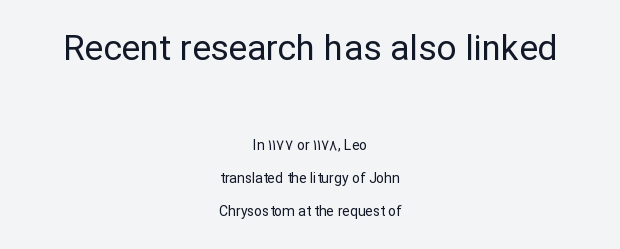
{"serif": "no", "italic": "no", "bold": "no", "weight": "regular", "width": "normal", "stroke_contrast": "low", "x_height": "medium", "monospaced": "no", "underline": "no", "align": "center", "line_spacing": "loose", "line_spacing_ratio": 2.37, "letter_spacing": "normal", "letter_spacing_em": 0.0, "larger_block": "first", "size_ratio": 2.5, "glyph_px": 35}
